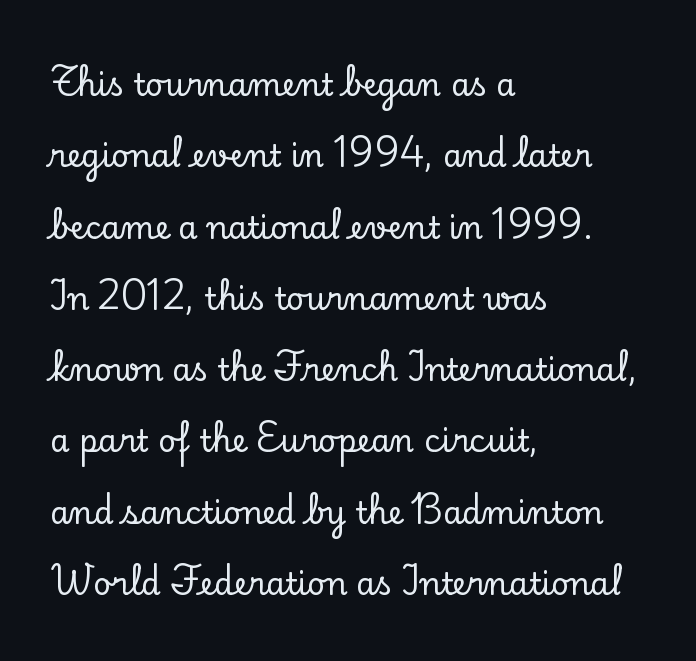
The image shows 31 px serif type, upright; set left-aligned, loose line spacing (2.3x), normal letter spacing, not underlined; low stroke contrast and a small x-height.
